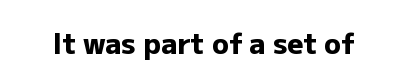
Q: Is the text bold? A: Yes.
Q: Is the text italic (slanted)? A: No, it is upright.
Q: Is the typeface a serif or a sans-serif typeface? A: Sans-serif.
Q: Is the text underlined? A: No.
Q: Is the spacing between letters normal or unusually wide? A: Normal.
Q: Width (condensed, normal, or wide)? A: Normal.
Q: Stroke contrast? A: Low.
Q: x-height? A: Medium.
Q: Monospaced? A: No.
